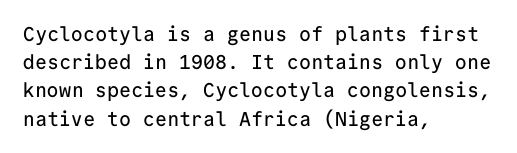
Quick note: interline space is typical. Layout note: lines flush left. The tracking reads as untouched default to a designer's eye. The passage shown is not underscored anywhere. The type sits square on the baseline with zero lean.
